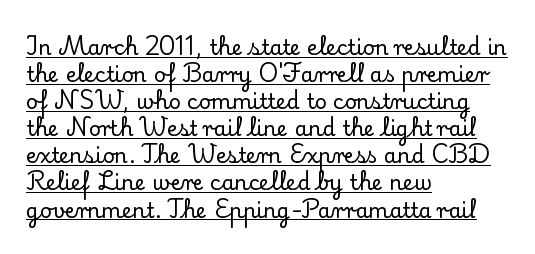
Q: Is the text italic (slanted)? A: No, it is upright.
Q: Is the text underlined? A: Yes.
Q: How is the paragraph aligned? A: Left-aligned.
Q: Is the spacing between letters normal or unusually wide? A: Normal.
Q: Is the spacing between lines tight, normal or loose? A: Normal.
